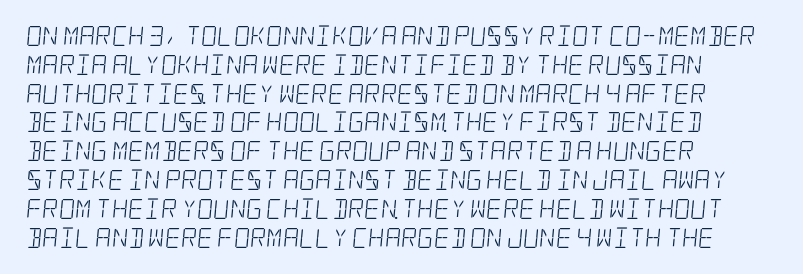
Notice how the passage keeps a crisp vertical edge on the left only. The rendering uses a moderate line-height, typical for paragraphs. This rendering features lettering with no underline. Tracking value appears to be zero — textbook default spacing. The cut favours lightness, reaching ordinary text weight at its darkest.
